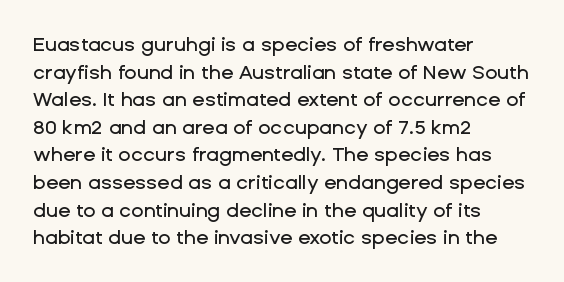
{"italic": "no", "underline": "no", "align": "left", "line_spacing": "normal", "line_spacing_ratio": 1.38, "letter_spacing": "normal", "letter_spacing_em": 0.0, "glyph_px": 20}
